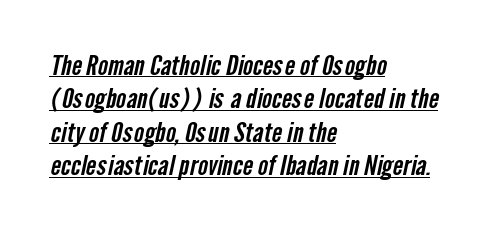
The image shows 27 px text type; set left-aligned, line spacing 1.24x, normal letter spacing, underlined.
